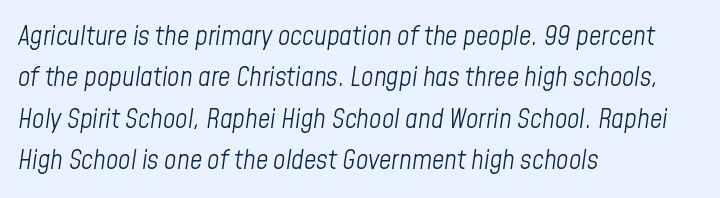
The image shows 27 px text type, italic (leaning right); set left-aligned, normal line spacing (1.53x), normal letter spacing, not underlined.
